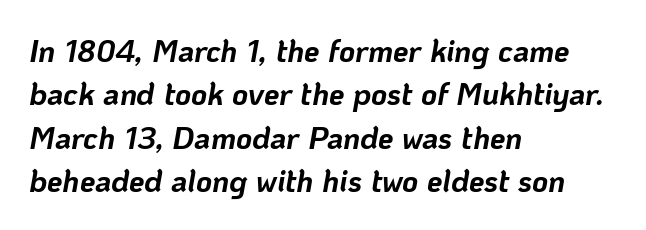
You'd pick this weight for a headline — it's a proper bold. Every character sits at an angle, as italics do. Quick note: underline off. Standard letterfit; no display-style spreading of the glyphs. The letters advance in unequal steps, a hallmark of proportional type. This block has exactly the height ordinary leading produces.
